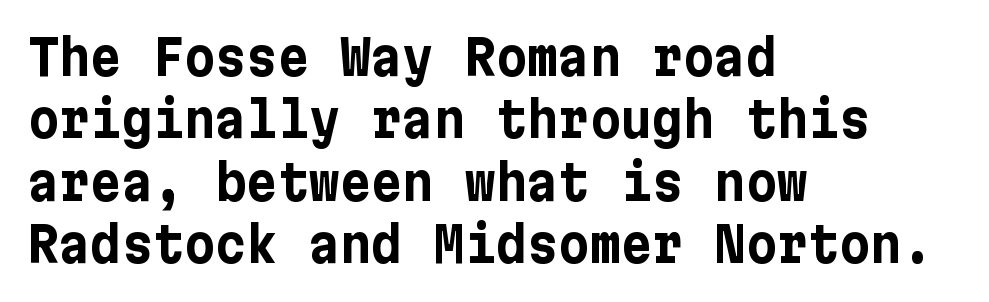
{"serif": "no", "italic": "no", "bold": "yes", "weight": "bold", "width": "normal", "stroke_contrast": "low", "x_height": "medium", "underline": "no", "align": "left", "line_spacing": "normal", "line_spacing_ratio": 1.3, "letter_spacing": "normal", "letter_spacing_em": 0.0, "glyph_px": 48}
